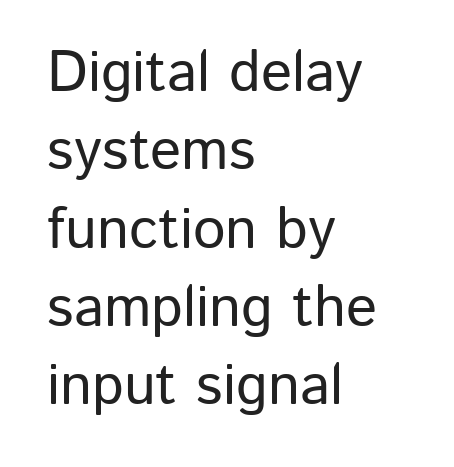
Q: Is the text italic (slanted)? A: No, it is upright.
Q: Is the typeface a serif or a sans-serif typeface? A: Sans-serif.
Q: Is the text underlined? A: No.
Q: How is the paragraph aligned? A: Left-aligned.
Q: Is the spacing between letters normal or unusually wide? A: Normal.
Q: Is the spacing between lines tight, normal or loose? A: Normal.
Q: Width (condensed, normal, or wide)? A: Normal.
Q: Stroke contrast? A: Low.
Q: x-height? A: Medium.
Q: Monospaced? A: No.
